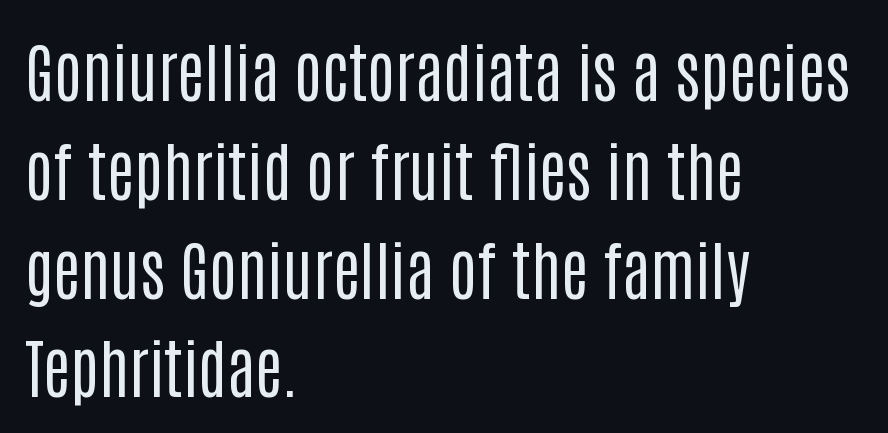
The setting favours the left margin, as ordinary paragraphs usually do. Is the stroke heavy? The answer is a plain regular-or-lighter. Compared with typical body copy, the letter spacing here is the same. Honestly, the row spacing looks completely unremarkable.
